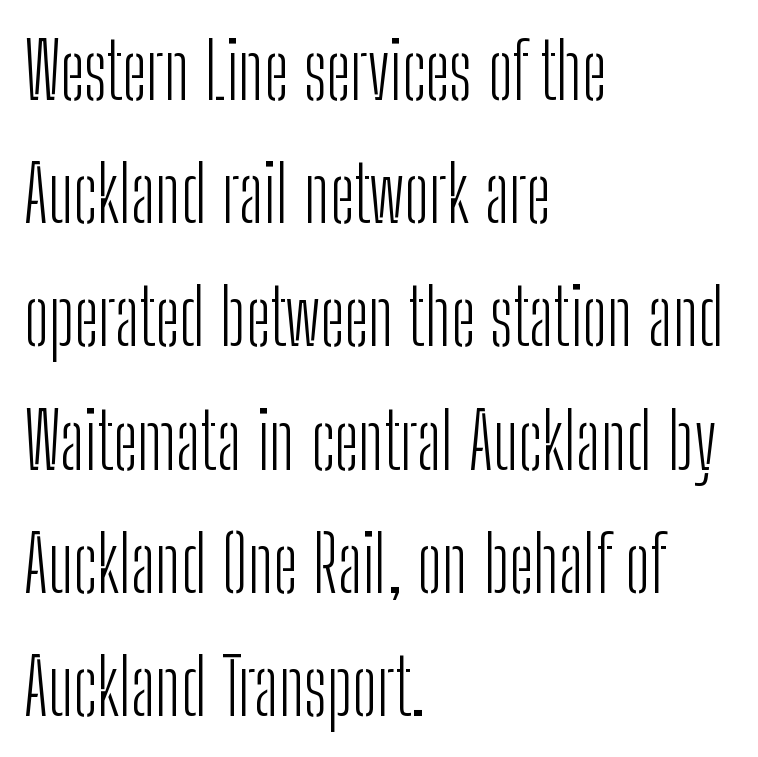
Q: Is the text bold? A: No.
Q: Is the text italic (slanted)? A: No, it is upright.
Q: Is the typeface a serif or a sans-serif typeface? A: Sans-serif.
Q: Is the text underlined? A: No.
Q: How is the paragraph aligned? A: Left-aligned.
Q: Is the spacing between letters normal or unusually wide? A: Normal.
Q: Is the spacing between lines tight, normal or loose? A: Normal.
Q: Width (condensed, normal, or wide)? A: Condensed.
Q: Stroke contrast? A: Low.
Q: x-height? A: Medium.
Q: Monospaced? A: No.
